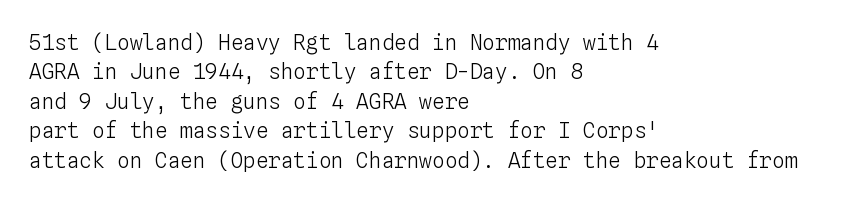
Q: Is the text bold? A: No.
Q: Is the text italic (slanted)? A: No, it is upright.
Q: Is the text underlined? A: No.
Q: How is the paragraph aligned? A: Left-aligned.
Q: Is the spacing between letters normal or unusually wide? A: Normal.
Q: Is the spacing between lines tight, normal or loose? A: Normal.
